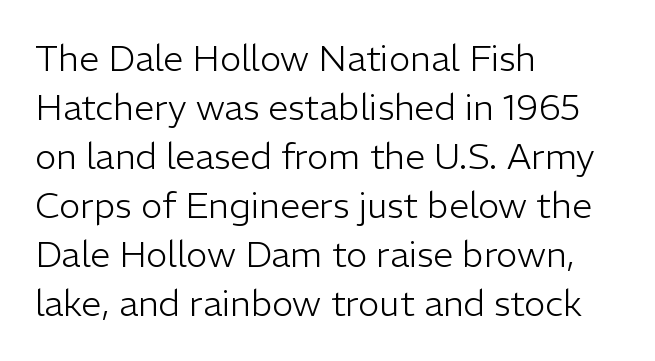
If you measured baseline to baseline, you'd find a middling distance. The strokes are not fattened; the text isn't bold. Honestly, there is no underline to notice here at all. This sample uses plain, unmodified letter spacing. The typography opts for an upright posture over an oblique one. The passage shown is typed in a proportional face where columns would drift.
